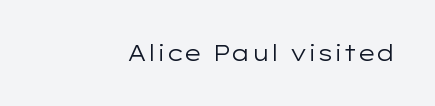
The image shows 22 px text type, upright; set normal letter spacing, not underlined.
